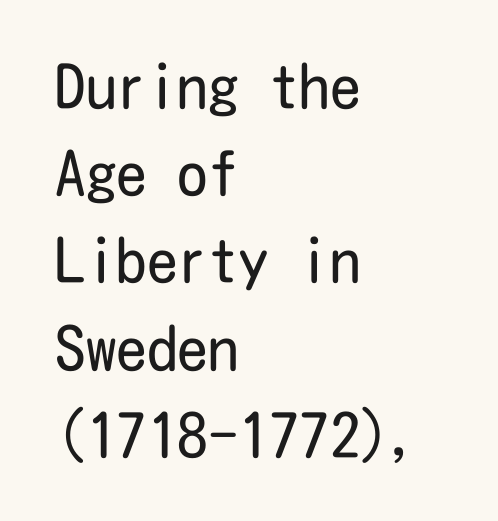
Weight class: somewhere from thin through regular. Classification — sans serif. How would I describe the line gaps? Plain and ordinary. Style check: upright. Lines of text with bare space underneath. The tracking reads as untouched default to a designer's eye.
